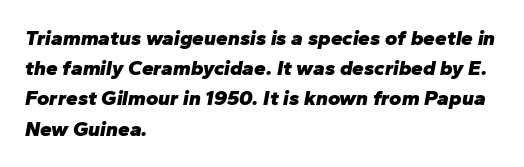
{"italic": "yes", "lean": "right", "slant_degrees": 10, "bold": "yes", "underline": "no", "align": "left", "line_spacing": "normal", "line_spacing_ratio": 1.44, "letter_spacing": "normal", "letter_spacing_em": 0.0, "glyph_px": 21}
